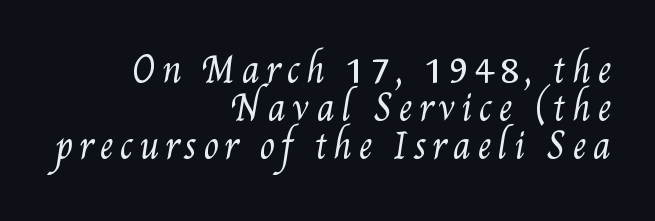
Q: Is the text bold? A: No.
Q: Is the text underlined? A: No.
Q: How is the paragraph aligned? A: Right-aligned.
Q: Is the spacing between lines tight, normal or loose? A: Tight.
Q: Width (condensed, normal, or wide)? A: Condensed.
Q: Stroke contrast? A: Medium.
Q: x-height? A: Small.
Q: Monospaced? A: No.
